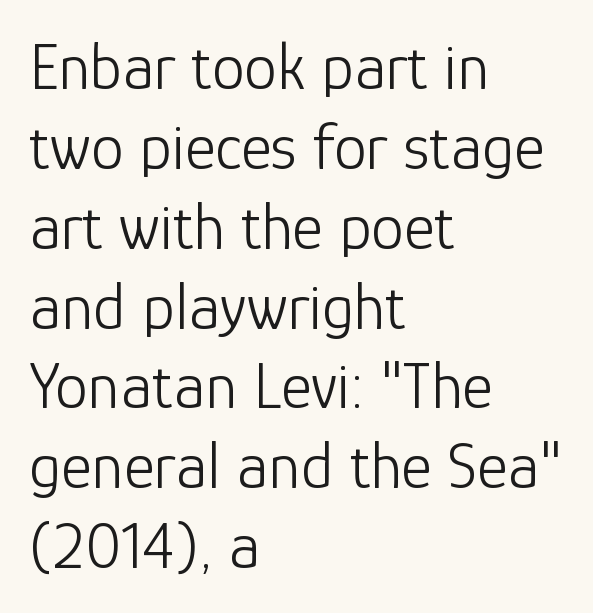
The image shows 66 px light sans-serif type, upright; set left-aligned, line spacing 1.21x, normal letter spacing, not underlined; low stroke contrast and a medium x-height.
